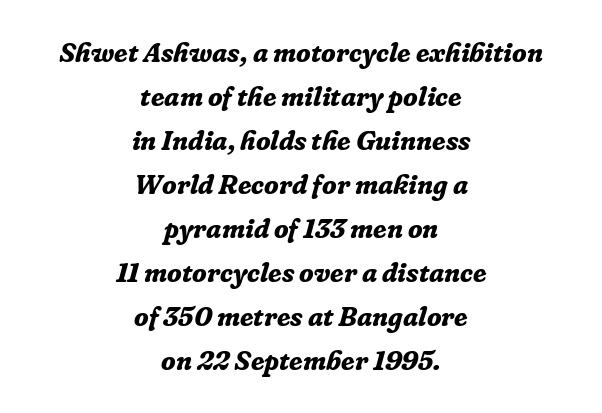
The image shows 27 px bold type, italic (leaning right); set centered, normal line spacing (1.63x), normal letter spacing, not underlined.
